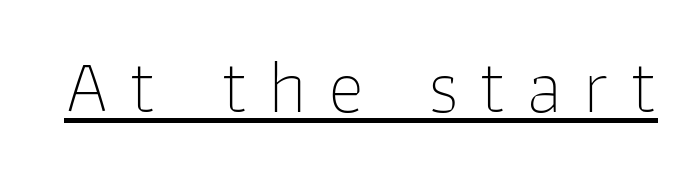
The image shows 77 px thin sans-serif type, upright; set unusually wide letter spacing (+0.27 em), underlined; low stroke contrast and a medium x-height.
